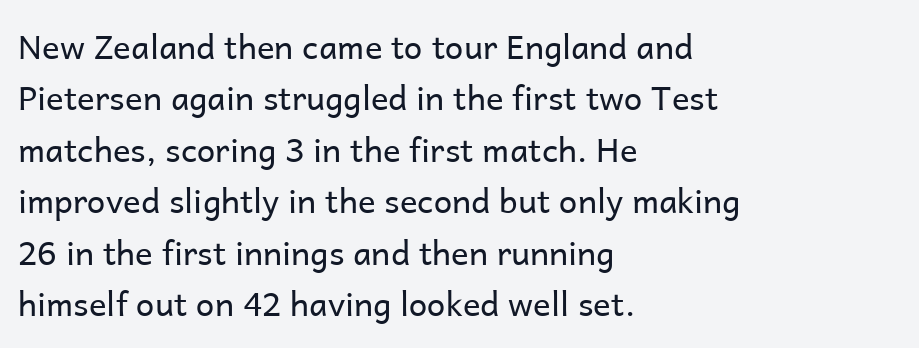
Q: Is the text bold? A: No.
Q: Is the text italic (slanted)? A: No, it is upright.
Q: Is the typeface a serif or a sans-serif typeface? A: Sans-serif.
Q: Is the text underlined? A: No.
Q: How is the paragraph aligned? A: Left-aligned.
Q: Is the spacing between letters normal or unusually wide? A: Normal.
Q: Is the spacing between lines tight, normal or loose? A: Normal.
Q: Width (condensed, normal, or wide)? A: Normal.
Q: Stroke contrast? A: Low.
Q: x-height? A: Medium.
Q: Monospaced? A: No.
